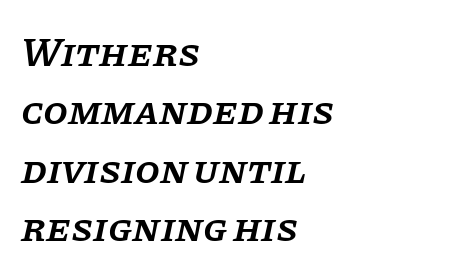
The image shows 40 px semibold serif type, italic (leaning right); set left-aligned, normal line spacing (1.46x), normal letter spacing, not underlined; low stroke contrast and a large x-height.
